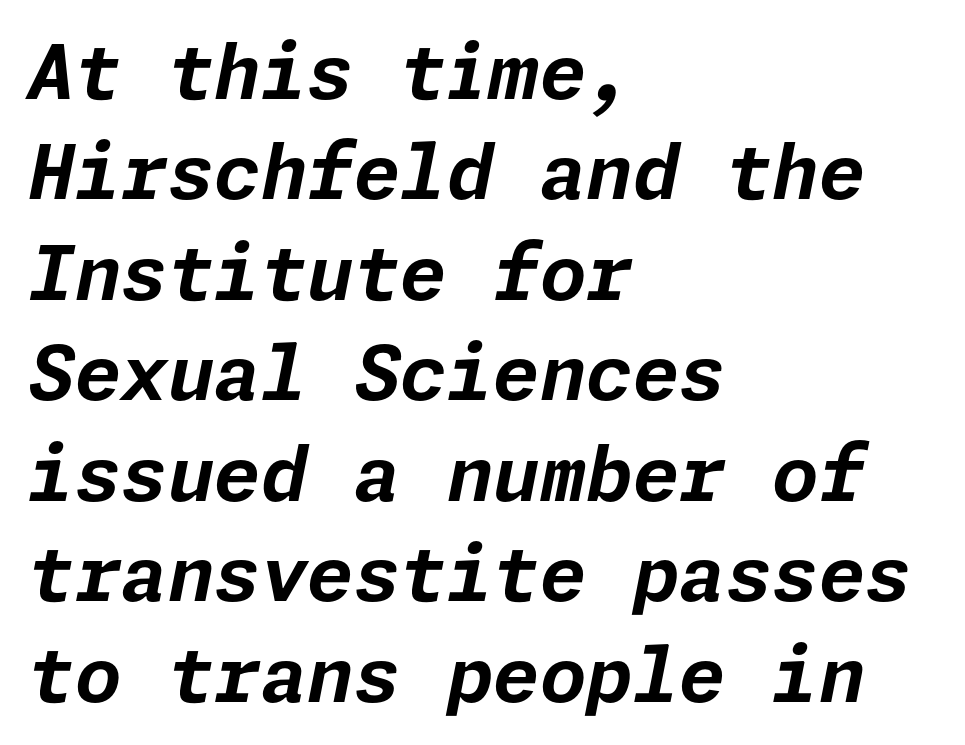
Q: Is the text bold? A: Yes.
Q: Is the text italic (slanted)? A: Yes, it leans right by about 11 degrees.
Q: Is the text underlined? A: No.
Q: How is the paragraph aligned? A: Left-aligned.
Q: Is the spacing between letters normal or unusually wide? A: Normal.
Q: Is the spacing between lines tight, normal or loose? A: Normal.
Q: Width (condensed, normal, or wide)? A: Normal.
Q: Stroke contrast? A: Low.
Q: x-height? A: Medium.
